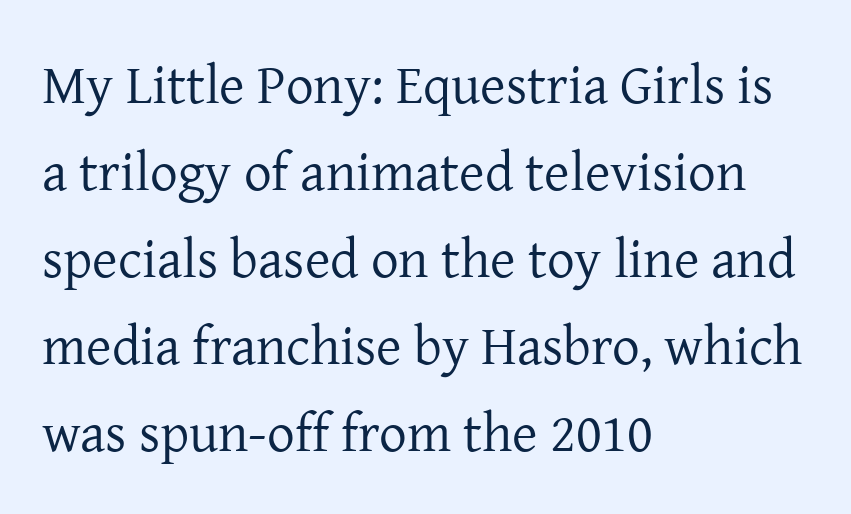
{"serif": "yes", "italic": "no", "bold": "no", "weight": "regular", "width": "normal", "stroke_contrast": "low", "x_height": "medium", "monospaced": "no", "underline": "no", "align": "left", "line_spacing": "normal", "line_spacing_ratio": 1.58, "letter_spacing": "normal", "letter_spacing_em": 0.0, "glyph_px": 55}
